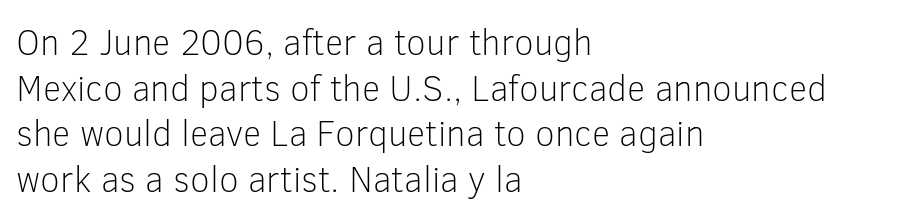
The cut favours lightness, reaching ordinary text weight at its darkest. Think of a printed novel: that variable character pitch is what you see here. The passage is arranged the way most books set body copy — flush left. This rendering features lettering with no underline.
